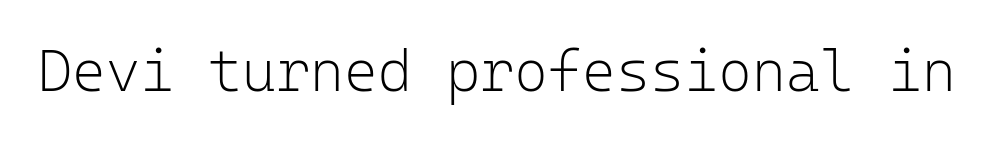
The image shows 58 px light sans-serif type, upright, monospaced; set normal letter spacing, not underlined; low stroke contrast and a medium x-height.
